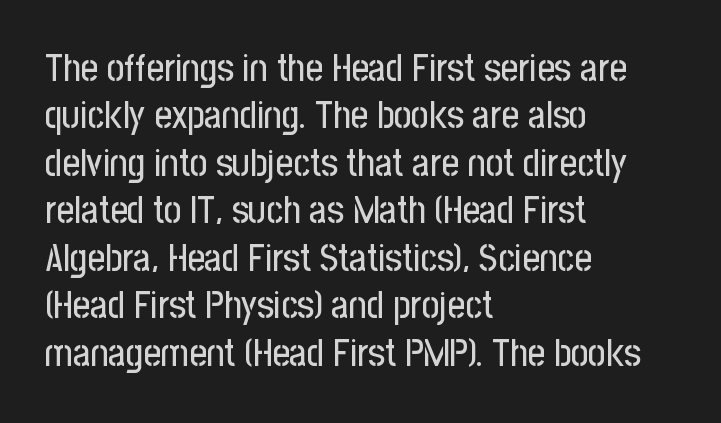
The image shows 38 px condensed sans-serif type, upright; set left-aligned, normal line spacing (1.25x), normal letter spacing, not underlined; low stroke contrast and a medium x-height.
